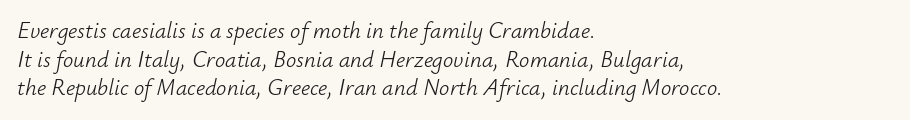
Q: Is the text bold? A: No.
Q: Is the text italic (slanted)? A: Yes, it leans right by about 12 degrees.
Q: Is the text underlined? A: No.
Q: How is the paragraph aligned? A: Left-aligned.
Q: Is the spacing between letters normal or unusually wide? A: Normal.
Q: Is the spacing between lines tight, normal or loose? A: Normal.
